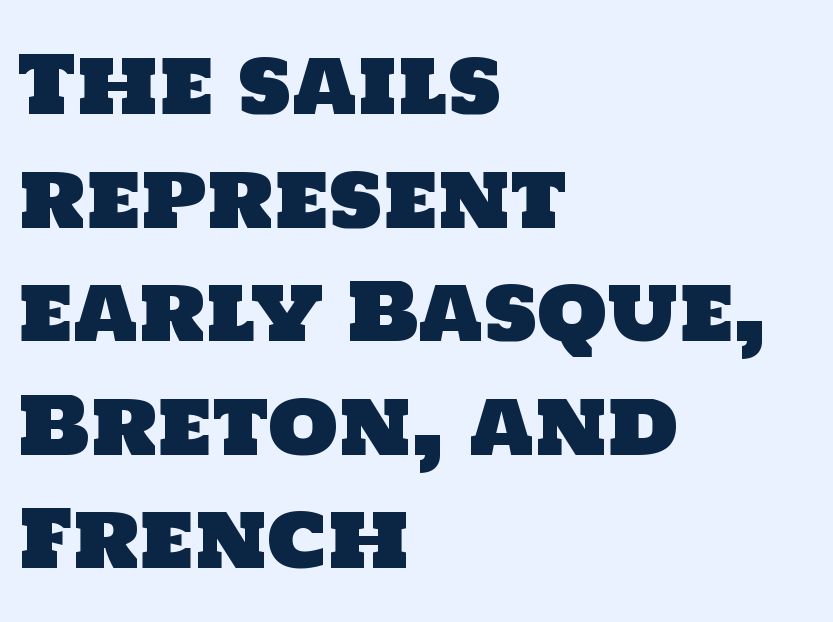
{"serif": "no", "width": "normal", "stroke_contrast": "low", "x_height": "large", "monospaced": "no", "underline": "no", "align": "left", "line_spacing": "normal", "line_spacing_ratio": 1.42, "letter_spacing": "normal", "letter_spacing_em": 0.0, "glyph_px": 80}
